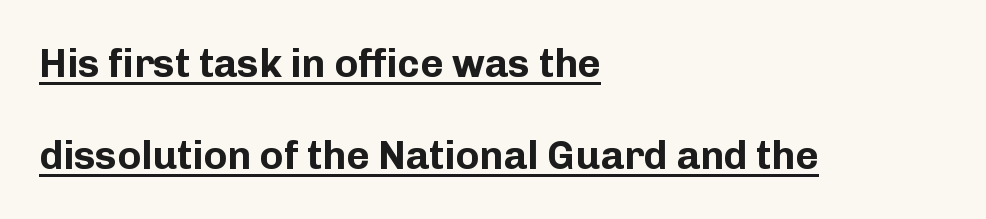
Q: Is the text bold? A: Yes.
Q: Is the text italic (slanted)? A: No, it is upright.
Q: Is the typeface a serif or a sans-serif typeface? A: Sans-serif.
Q: Is the text underlined? A: Yes.
Q: How is the paragraph aligned? A: Left-aligned.
Q: Is the spacing between letters normal or unusually wide? A: Normal.
Q: Is the spacing between lines tight, normal or loose? A: Loose.
Q: Width (condensed, normal, or wide)? A: Normal.
Q: Stroke contrast? A: Low.
Q: x-height? A: Medium.
Q: Monospaced? A: No.
